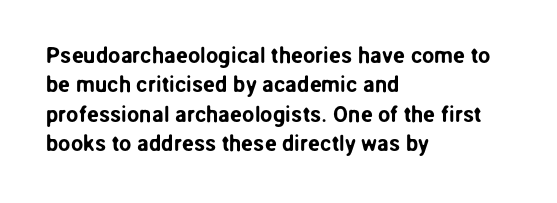
The image shows 22 px text type, upright; set left-aligned, normal line spacing (1.33x), normal letter spacing, not underlined.
